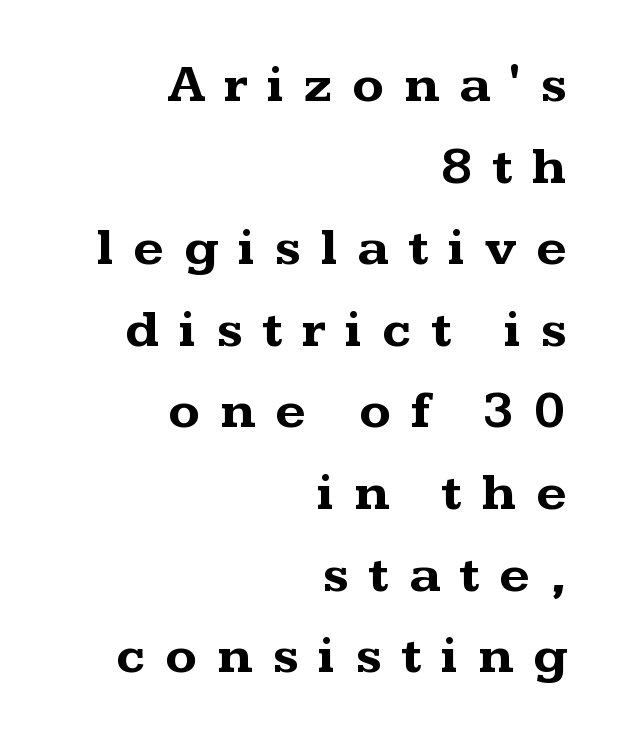
Reading down the column, the eye jumps a familiar distance to each next line. Here the designer chose a conventional face with non-uniform glyph widths. Horizontal alignment here is rightward, an uncommon choice for prose. Bare-footed words on every line. The face used here is seriffed, in the tradition of book romans. Typographic density is high because the face is bold.
